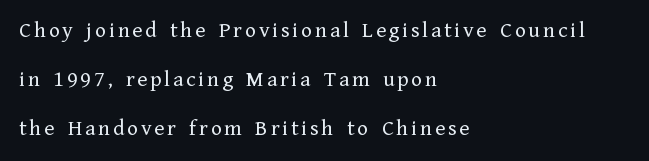
Each new line begins a long way beneath the previous one. Weight class: somewhere from thin through regular. The lines in this sample share a left origin and differ only in where they stop. Notice how the stems are strictly vertical — no italics here. Glance below the letters and you will spot only blank space.
